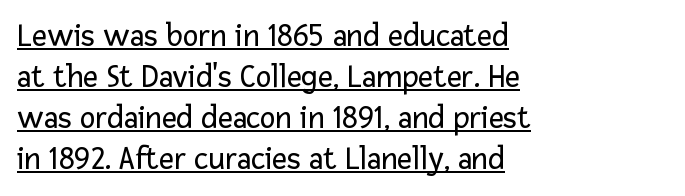
The image shows 33 px regular-weight sans-serif type, upright; set left-aligned, line spacing 1.24x, normal letter spacing, underlined; low stroke contrast and a medium x-height.
